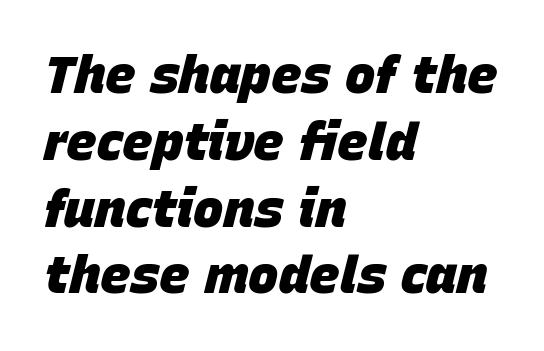
The image shows 51 px heavy type, italic (leaning right); set left-aligned, normal line spacing (1.31x), normal letter spacing, not underlined; low stroke contrast and a large x-height.
